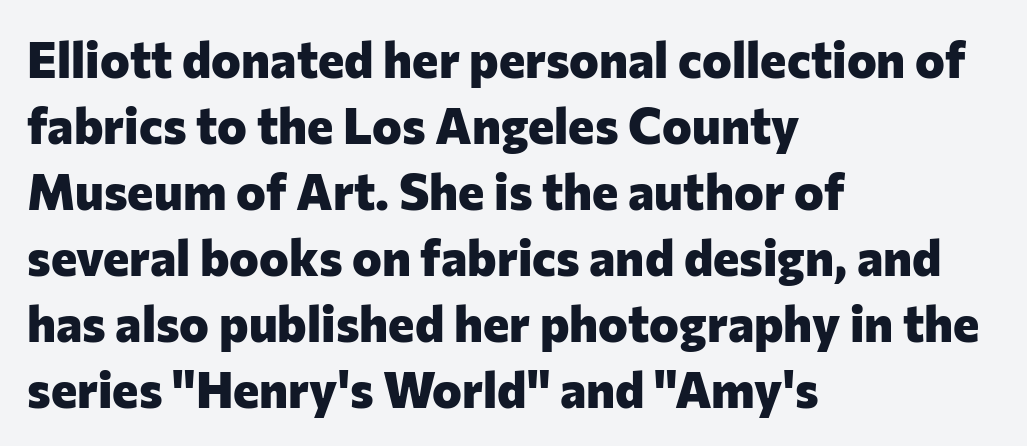
The image shows 50 px heavy sans-serif type, upright; set left-aligned, normal line spacing (1.32x), normal letter spacing, not underlined; low stroke contrast and a medium x-height.
